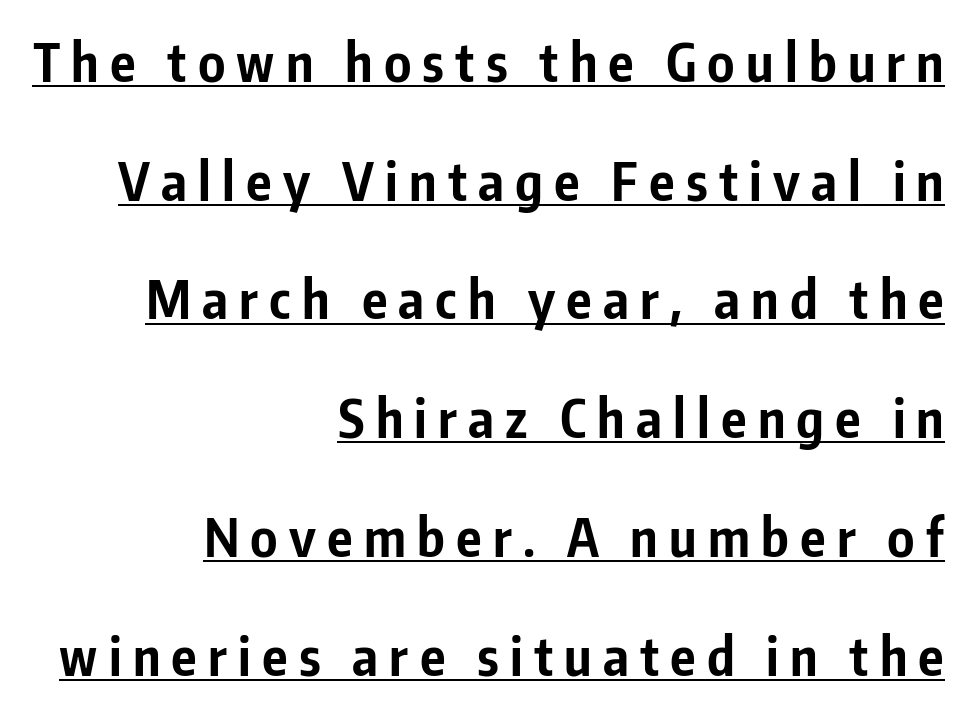
{"serif": "no", "italic": "no", "bold": "yes", "weight": "bold", "width": "condensed", "stroke_contrast": "low", "x_height": "medium", "monospaced": "no", "underline": "yes", "align": "right", "line_spacing": "loose", "line_spacing_ratio": 2.24, "letter_spacing": "wide", "letter_spacing_em": 0.21, "glyph_px": 53}
